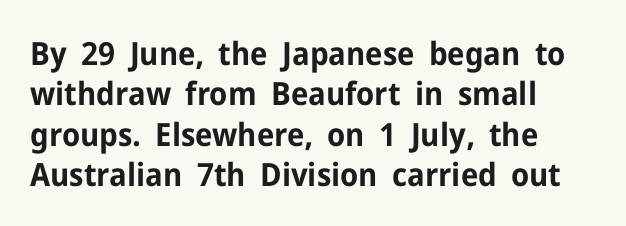
Q: Is the text bold? A: Yes.
Q: Is the text italic (slanted)? A: No, it is upright.
Q: Is the typeface a serif or a sans-serif typeface? A: Sans-serif.
Q: Is the text underlined? A: No.
Q: How is the paragraph aligned? A: Left-aligned.
Q: Is the spacing between letters normal or unusually wide? A: Normal.
Q: Is the spacing between lines tight, normal or loose? A: Normal.
Q: Width (condensed, normal, or wide)? A: Normal.
Q: Stroke contrast? A: Low.
Q: x-height? A: Medium.
Q: Monospaced? A: No.
